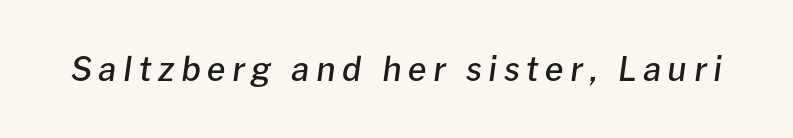
The image shows 33 px semibold type, italic (leaning right); set unusually wide letter spacing (+0.2 em), not underlined; low stroke contrast and a medium x-height.
